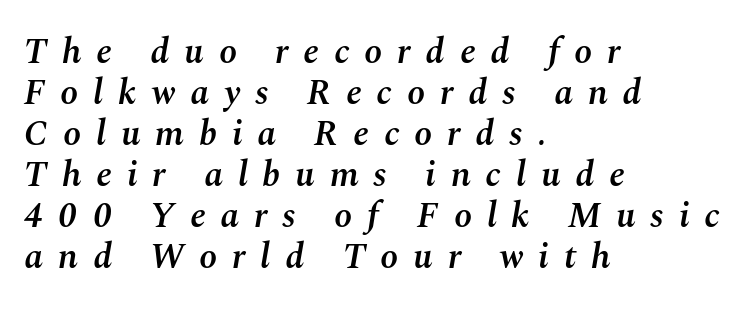
Closely set lines give the paragraph a compact silhouette. The rendering uses natural spacing where letterforms have individual widths. Weight: semibold (demi). Is the block centered? No — it sits flush against the left margin.
